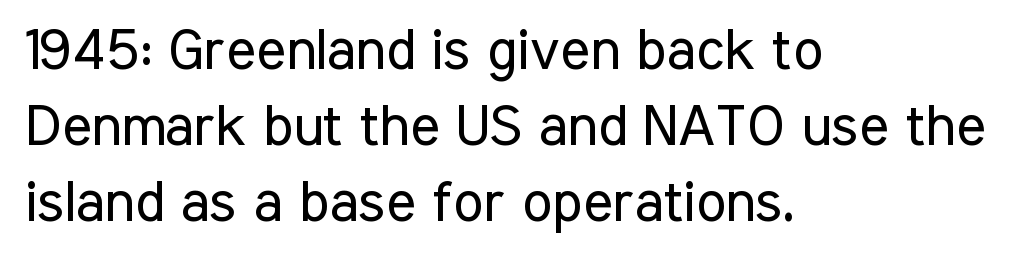
Nothing sits at the stroke ends, so this counts as sans-serif. This reads as an unemphasized weight, regular at the heaviest. You could call the tracking neutral — neither tight nor loose. Which margin do the lines hug? The left one — the right edge is uneven.
